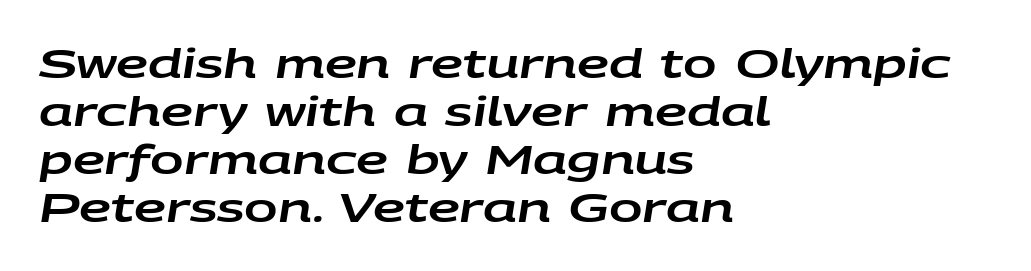
The image shows 40 px wide type, italic (leaning right); set left-aligned, line spacing 1.2x, normal letter spacing, not underlined; low stroke contrast and a large x-height.
